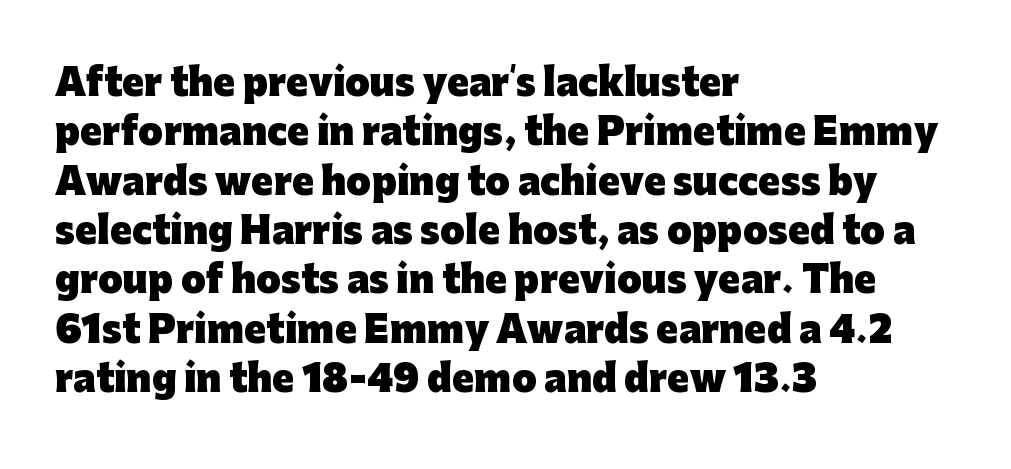
Q: Is the text bold? A: Yes.
Q: Is the text italic (slanted)? A: No, it is upright.
Q: Is the typeface a serif or a sans-serif typeface? A: Sans-serif.
Q: Is the text underlined? A: No.
Q: How is the paragraph aligned? A: Left-aligned.
Q: Is the spacing between letters normal or unusually wide? A: Normal.
Q: Is the spacing between lines tight, normal or loose? A: Normal.
Q: Width (condensed, normal, or wide)? A: Normal.
Q: Stroke contrast? A: Low.
Q: x-height? A: Medium.
Q: Monospaced? A: No.
